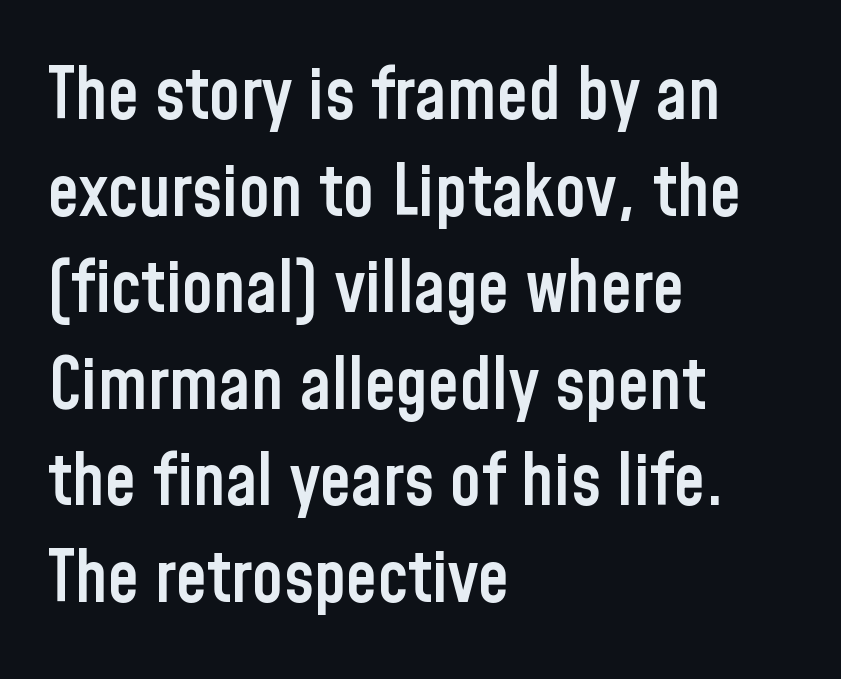
The image shows 71 px semibold, condensed sans-serif type, upright; set left-aligned, normal line spacing (1.36x), normal letter spacing, not underlined; low stroke contrast and a medium x-height.
